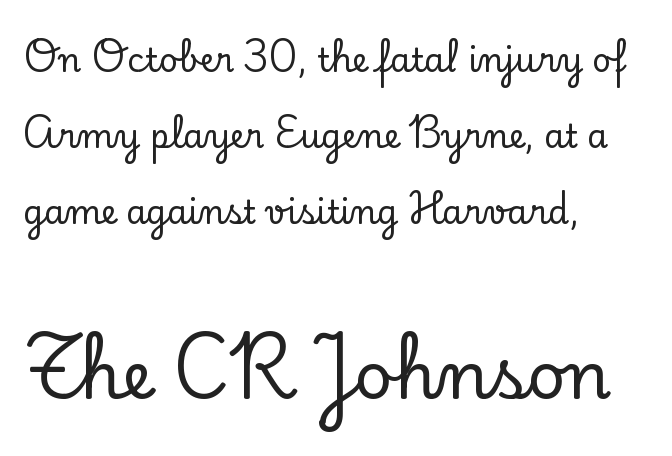
Q: Is the text italic (slanted)? A: No, it is upright.
Q: Is the typeface a serif or a sans-serif typeface? A: Serif.
Q: Is the text underlined? A: No.
Q: How is the paragraph aligned? A: Left-aligned.
Q: Is the spacing between letters normal or unusually wide? A: Normal.
Q: Is the spacing between lines tight, normal or loose? A: Loose.
Q: Which block of text is set in a larger size, the first (top) or the second (bottom)? A: The second (bottom) one.
Q: Width (condensed, normal, or wide)? A: Normal.
Q: Stroke contrast? A: Low.
Q: x-height? A: Small.
Q: Monospaced? A: No.
